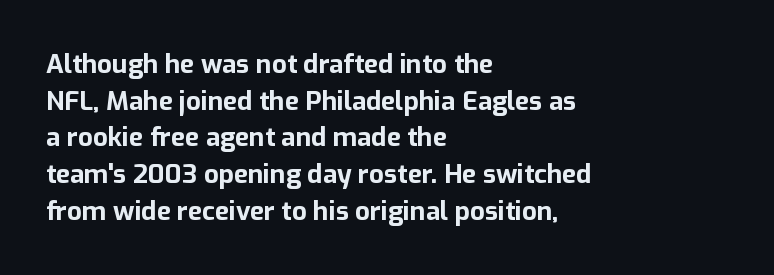
Q: Is the text bold? A: Yes.
Q: Is the text italic (slanted)? A: No, it is upright.
Q: Is the text underlined? A: No.
Q: How is the paragraph aligned? A: Left-aligned.
Q: Is the spacing between letters normal or unusually wide? A: Normal.
Q: Is the spacing between lines tight, normal or loose? A: Normal.
